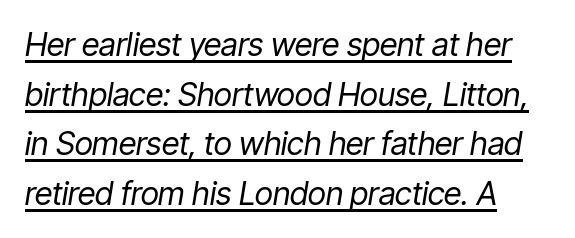
Slanted lettering throughout. Descenders here cross a horizontal rule under the line. Varying glyph widths throughout — classic text-font behaviour. A light-to-regular cut is what we see here. The gaps between neighbouring characters are ordinary and unremarkable.
